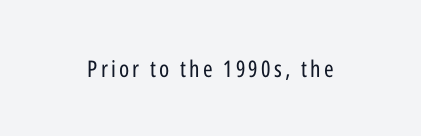
{"italic": "no", "bold": "no", "underline": "no", "glyph_px": 23}
